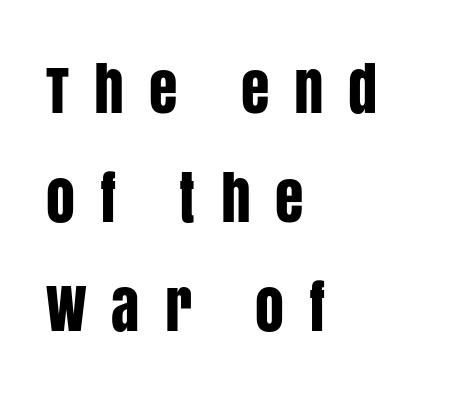
Character widths vary here, with narrow letters taking less room than wide ones. The lines are quadded left. Serif or sans? Sans — the stroke terminals are bare. Plain, unruled lines of type. Spacing between characters has been opened up far beyond the box default. Posture: straight, roman, zero tilt.
